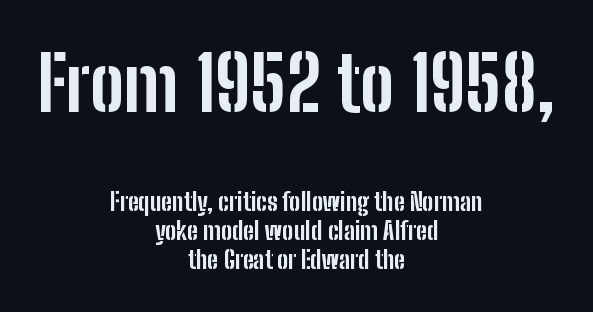
{"serif": "no", "italic": "no", "bold": "yes", "weight": "bold", "width": "condensed", "stroke_contrast": "low", "x_height": "medium", "monospaced": "no", "underline": "no", "align": "center", "line_spacing_ratio": 1.16, "letter_spacing": "normal", "letter_spacing_em": 0.0, "larger_block": "first", "size_ratio": 3.04, "glyph_px": 76}
